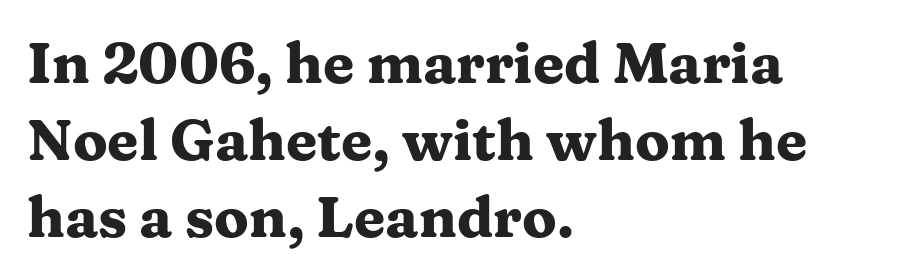
{"serif": "yes", "italic": "no", "bold": "yes", "weight": "heavy", "width": "wide", "stroke_contrast": "medium", "x_height": "medium", "monospaced": "no", "underline": "no", "align": "left", "line_spacing": "normal", "line_spacing_ratio": 1.35, "letter_spacing": "normal", "letter_spacing_em": 0.0, "glyph_px": 57}
